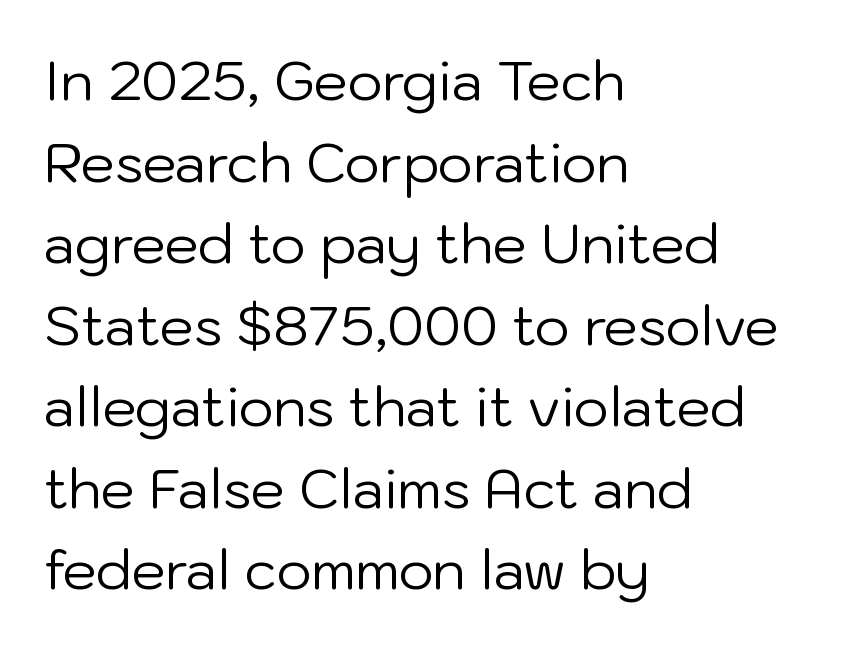
The image shows 54 px regular-weight sans-serif type, upright; set left-aligned, normal line spacing (1.51x), normal letter spacing, not underlined; low stroke contrast and a medium x-height.
